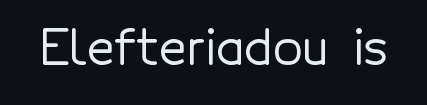
The typography opts for an upright posture over an oblique one. This sample uses a sans-serif face. Is the letter spacing exaggerated? No — it looks like the ordinary default. Anything drawn beneath the words? Only blank space. Looks like regular typesetting: each glyph gets only the width it needs.
